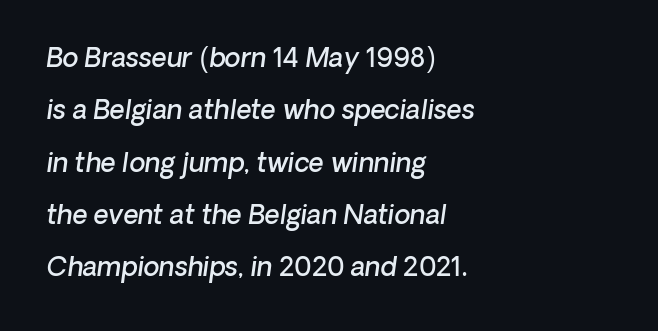
The image shows 26 px text type; set left-aligned, loose line spacing (2.01x), normal letter spacing, not underlined.
